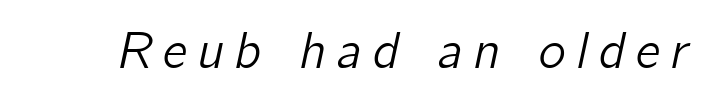
The passage shown is not underscored anywhere. Style check: oblique. Looks like regular typesetting: each glyph gets only the width it needs. Characters follow at a spacing far wider than the type designer built in.
